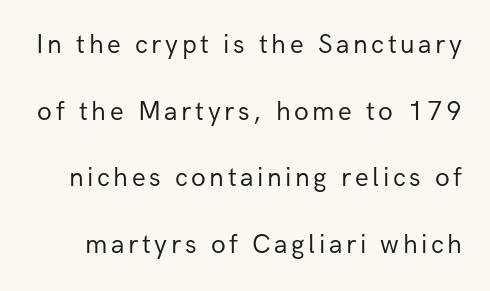
Q: Is the text bold? A: No.
Q: Is the text italic (slanted)? A: No, it is upright.
Q: Is the text underlined? A: No.
Q: Is the spacing between lines tight, normal or loose? A: Loose.
